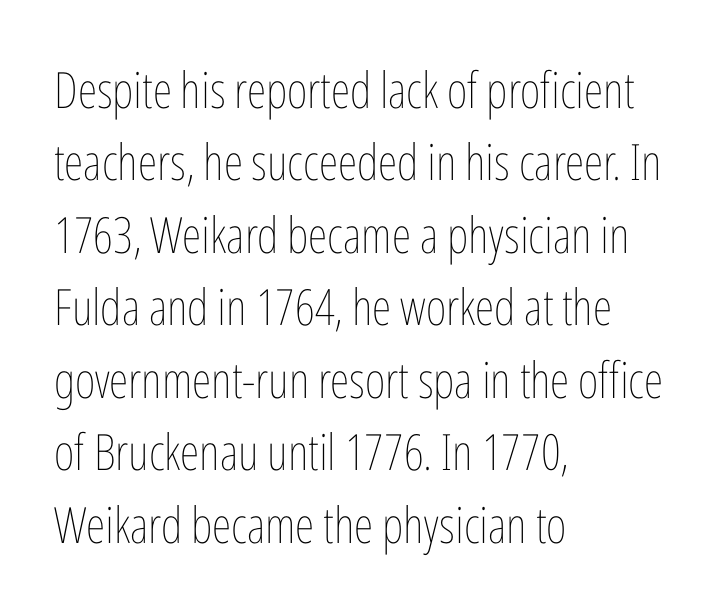
Q: Is the text bold? A: No.
Q: Is the text italic (slanted)? A: No, it is upright.
Q: Is the text underlined? A: No.
Q: How is the paragraph aligned? A: Left-aligned.
Q: Is the spacing between letters normal or unusually wide? A: Normal.
Q: Is the spacing between lines tight, normal or loose? A: Normal.
Q: Width (condensed, normal, or wide)? A: Condensed.
Q: Stroke contrast? A: Low.
Q: x-height? A: Medium.
Q: Monospaced? A: No.
